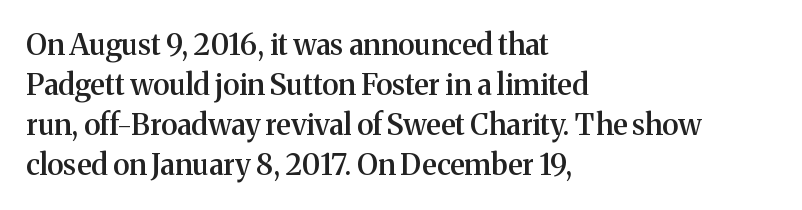
{"serif": "yes", "italic": "no", "bold": "semi", "weight": "semibold", "width": "normal", "stroke_contrast": "medium", "x_height": "medium", "monospaced": "no", "underline": "no", "align": "left", "line_spacing": "normal", "line_spacing_ratio": 1.38, "letter_spacing": "normal", "letter_spacing_em": 0.0, "glyph_px": 29}
